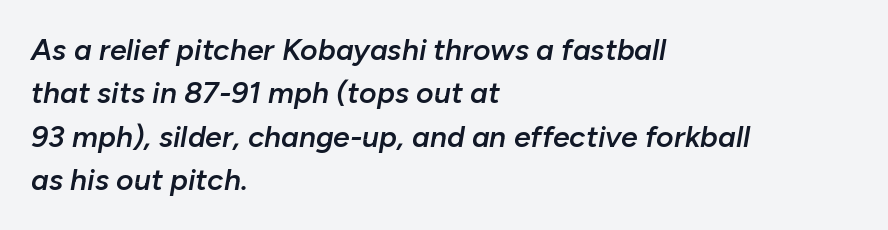
The image shows 30 px semibold type, italic (leaning right); set left-aligned, normal line spacing (1.45x), normal letter spacing, not underlined; low stroke contrast and a medium x-height.
